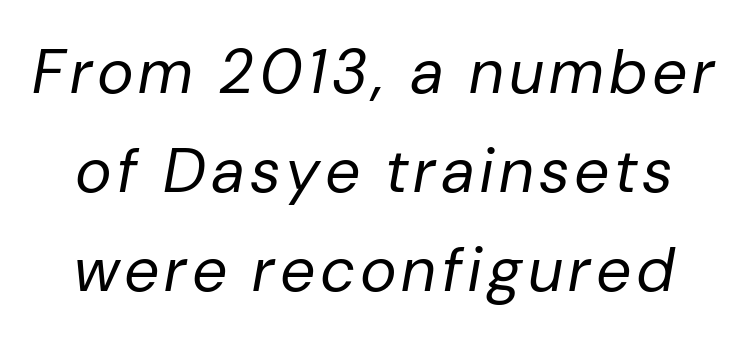
Counters stay open thanks to moderate or lighter strokes. Descenders hang freely into open space. The letters advance in unequal steps, a hallmark of proportional type. Slanted lettering throughout. Vertical spacing — default.
